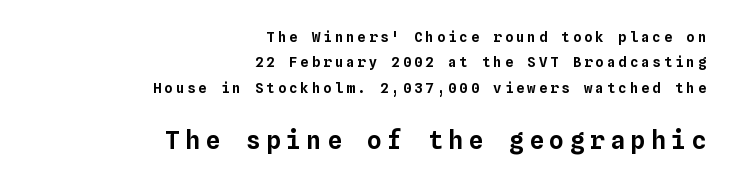
Q: Is the text italic (slanted)? A: No, it is upright.
Q: Is the text underlined? A: No.
Q: How is the paragraph aligned? A: Right-aligned.
Q: Is the spacing between letters normal or unusually wide? A: Unusually wide.
Q: Which block of text is set in a larger size, the first (top) or the second (bottom)? A: The second (bottom) one.
